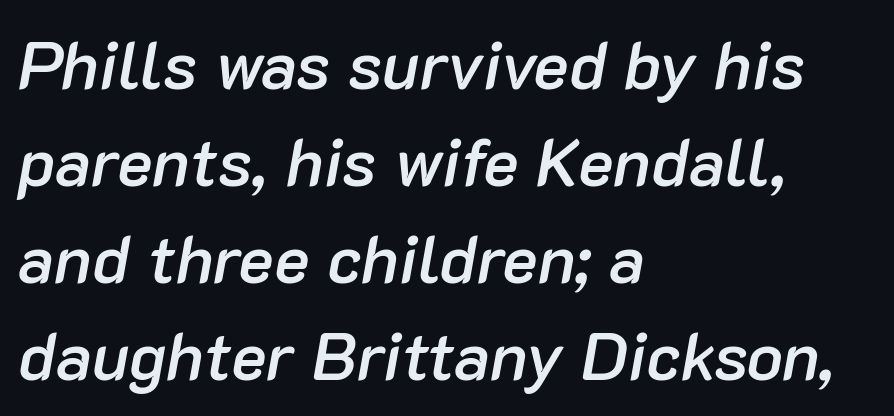
A somewhat darkened texture: the type is semibold rather than bold. Clear beneath every line of the passage. Default kerning and tracking; the words read as compact shapes. In terms of posture, this sample is oblique. These lines are rendered in a variable-pitch font. The ragged edge is on the right, which tells us the setting is flush left.
